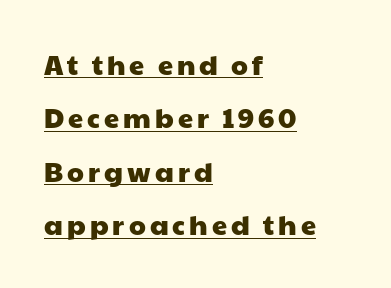
Q: Is the text underlined? A: Yes.
Q: How is the paragraph aligned? A: Left-aligned.
Q: Is the spacing between lines tight, normal or loose? A: Loose.
